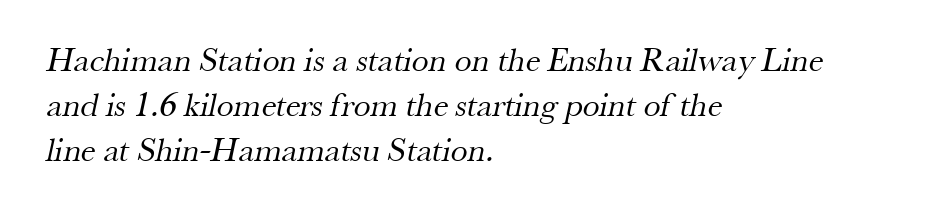
The image shows 34 px regular-weight serif type; set left-aligned, normal line spacing (1.33x), normal letter spacing, not underlined; medium stroke contrast and a small x-height.
